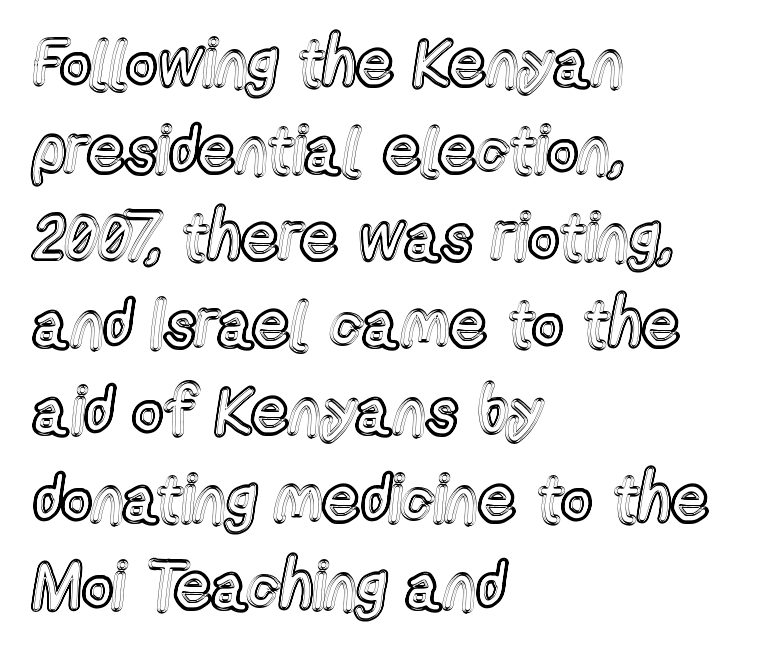
Just letters on the line, the space beneath them empty. Think of a printed novel: that variable character pitch is what you see here. Each line starts at the same left margin while the right side varies. Is there much room between lines? A standard amount, neither cramped nor airy.
